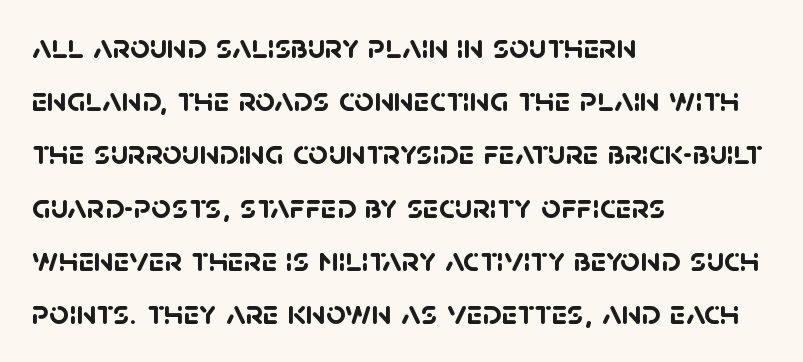
The image shows 35 px semibold sans-serif type; set left-aligned, normal line spacing (1.52x), normal letter spacing, not underlined; low stroke contrast and a large x-height.
